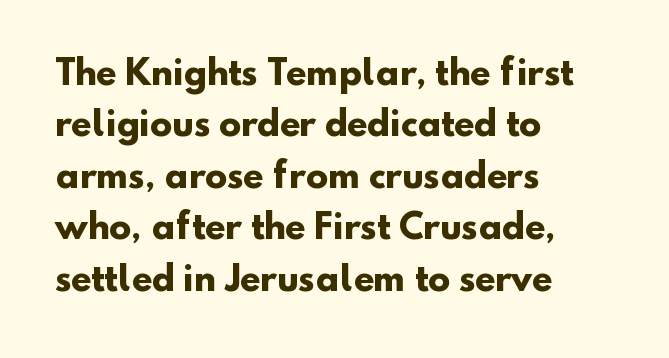
{"serif": "no", "bold": "yes", "weight": "heavy", "width": "normal", "stroke_contrast": "low", "x_height": "small", "monospaced": "no", "underline": "no", "align": "left", "line_spacing": "normal", "line_spacing_ratio": 1.56, "letter_spacing": "normal", "letter_spacing_em": 0.0, "glyph_px": 33}
